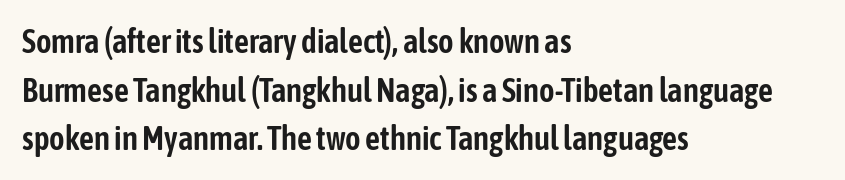
The image shows 33 px condensed sans-serif type, upright; set left-aligned, normal line spacing (1.47x), normal letter spacing, not underlined; low stroke contrast and a medium x-height.
